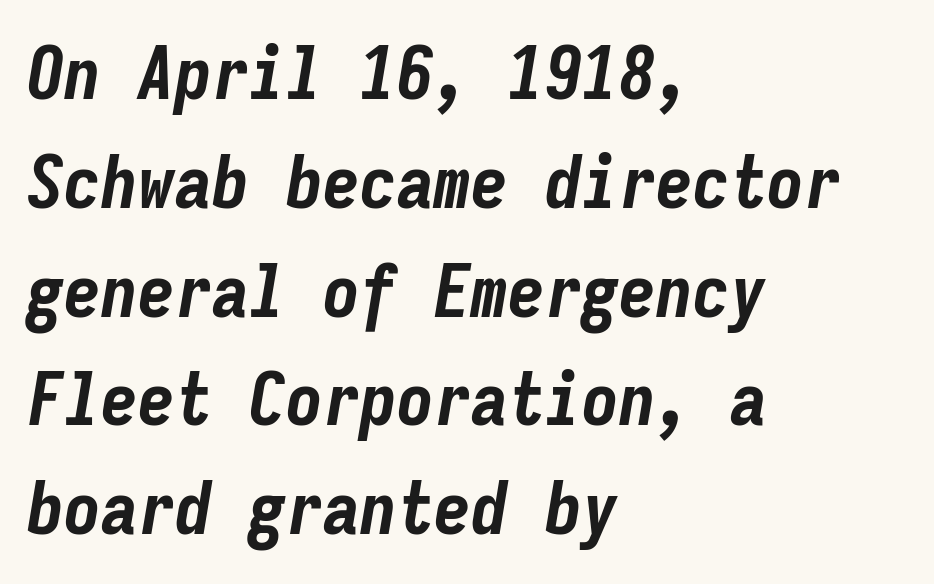
The image shows 74 px bold, condensed type, italic (leaning right), monospaced; set left-aligned, normal line spacing (1.47x), normal letter spacing, not underlined; low stroke contrast and a medium x-height.
